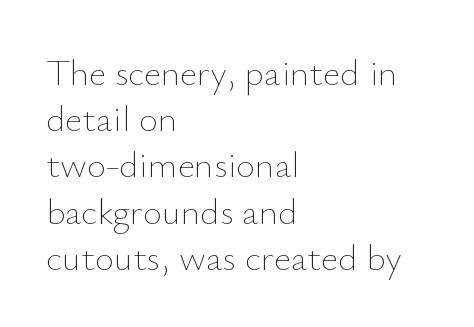
{"italic": "no", "bold": "no", "weight": "thin", "width": "normal", "stroke_contrast": "low", "x_height": "small", "monospaced": "no", "underline": "no", "align": "left", "line_spacing": "normal", "line_spacing_ratio": 1.25, "letter_spacing": "normal", "letter_spacing_em": 0.0, "glyph_px": 37}
